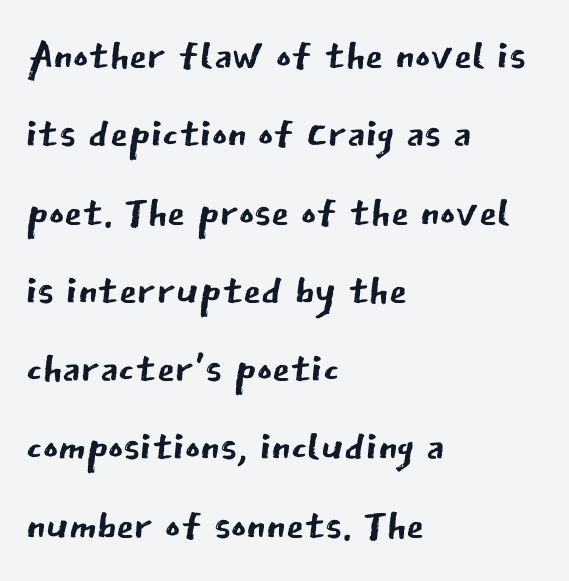
Q: Is the text bold? A: No.
Q: Is the text italic (slanted)? A: No, it is upright.
Q: Is the typeface a serif or a sans-serif typeface? A: Sans-serif.
Q: Is the text underlined? A: No.
Q: How is the paragraph aligned? A: Left-aligned.
Q: Is the spacing between letters normal or unusually wide? A: Normal.
Q: Is the spacing between lines tight, normal or loose? A: Normal.
Q: Width (condensed, normal, or wide)? A: Normal.
Q: Stroke contrast? A: Low.
Q: x-height? A: Medium.
Q: Monospaced? A: No.
